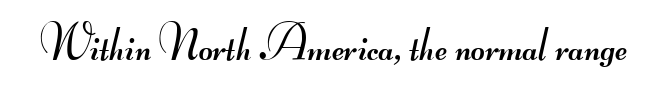
Nothing sits at the stroke ends, so this counts as sans-serif. Varying glyph widths throughout — classic text-font behaviour. There is no visible air inserted between adjacent glyphs. Any mark beneath the type? The region is blank. No extra ink here — the face is not bold.
